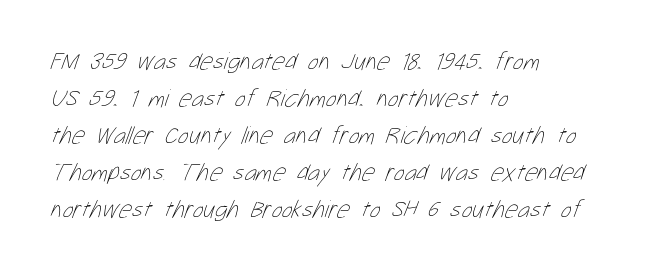
Layout note: lines flush left. You could call the tracking neutral — neither tight nor loose. Type without underlining. How would I describe the line gaps? Plain and ordinary. Bold? No — there's no thickening of the strokes.
